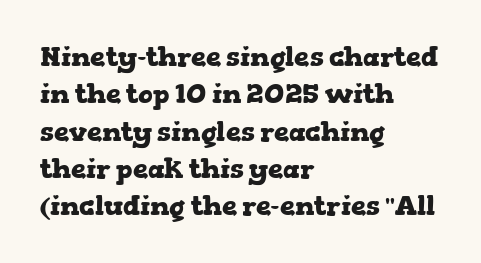
{"italic": "no", "bold": "yes", "underline": "no", "align": "left", "line_spacing": "normal", "line_spacing_ratio": 1.38, "letter_spacing": "normal", "letter_spacing_em": 0.0, "glyph_px": 27}
